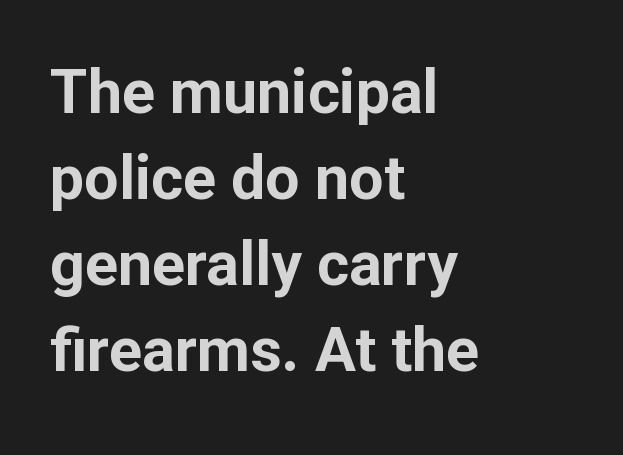
Every letter is thick-stroked: bold, no question. Reading down the column, the eye jumps a familiar distance to each next line. Tracking here is standard; glyphs follow each other at the usual distance. The rendering anchors every line to the left-hand side.
